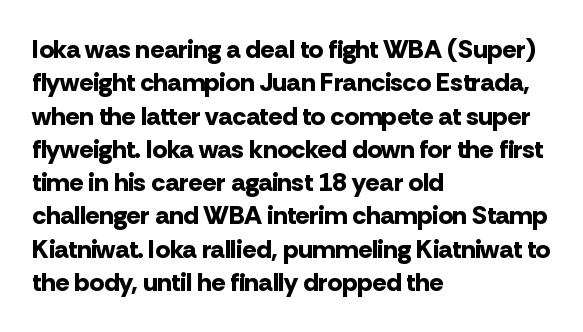
Q: Is the text bold? A: Yes.
Q: Is the text italic (slanted)? A: No, it is upright.
Q: Is the text underlined? A: No.
Q: How is the paragraph aligned? A: Left-aligned.
Q: Is the spacing between letters normal or unusually wide? A: Normal.
Q: Is the spacing between lines tight, normal or loose? A: Normal.
